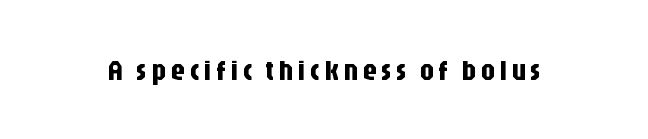
The image shows 29 px condensed sans-serif type, upright; set not underlined; low stroke contrast and a large x-height.
